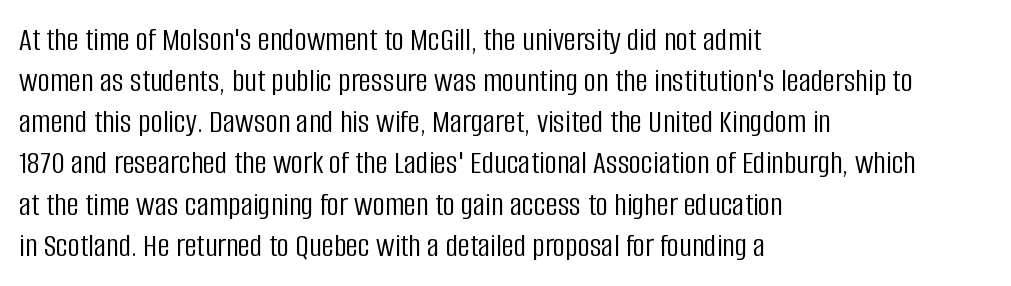
{"serif": "no", "italic": "no", "bold": "no", "weight": "light", "width": "condensed", "stroke_contrast": "low", "x_height": "large", "monospaced": "no", "underline": "no", "align": "left", "line_spacing_ratio": 1.21, "letter_spacing": "normal", "letter_spacing_em": 0.0, "glyph_px": 34}
